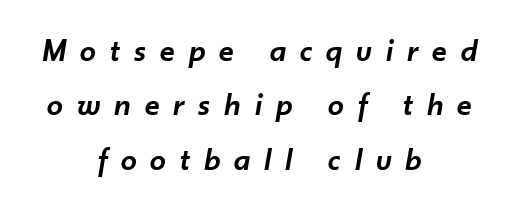
The image shows 32 px semibold type, italic (leaning right); set centered, normal line spacing (1.7x), unusually wide letter spacing (+0.44 em), not underlined; low stroke contrast and a small x-height.
